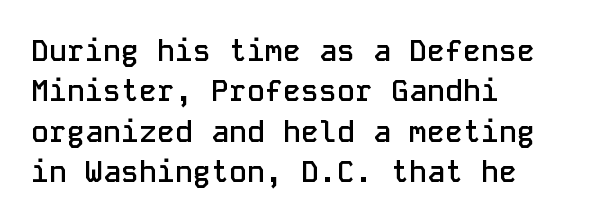
{"serif": "no", "italic": "no", "bold": "semi", "weight": "semibold", "width": "normal", "stroke_contrast": "low", "x_height": "medium", "monospaced": "yes", "underline": "no", "align": "left", "line_spacing": "normal", "line_spacing_ratio": 1.35, "letter_spacing": "normal", "letter_spacing_em": 0.0, "glyph_px": 30}
